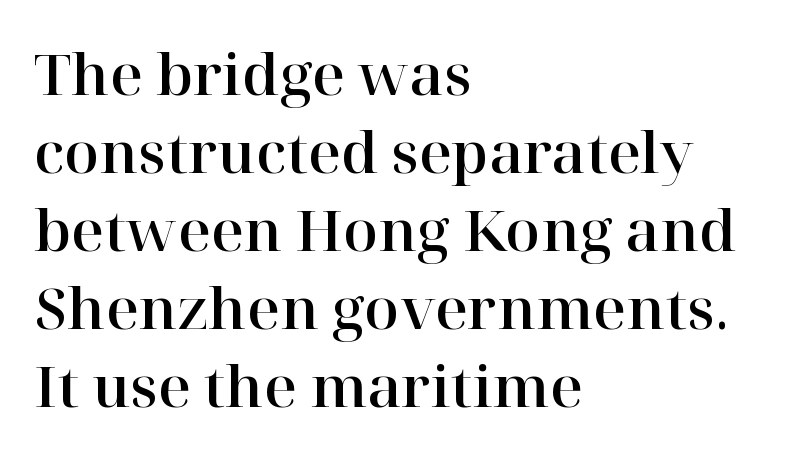
Beneath every word, the page is bare. Here the glyphs are tracked normally, forming tight word shapes. Here the designer chose a conventional face with non-uniform glyph widths. Does the copy run flush right? No — it runs flush left. The font's upright variant was chosen for this text. Is there much room between lines? A standard amount, neither cramped nor airy.
